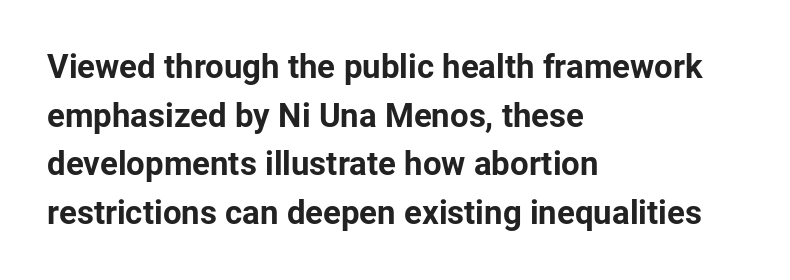
{"serif": "no", "italic": "no", "bold": "yes", "weight": "bold", "width": "normal", "stroke_contrast": "low", "x_height": "medium", "monospaced": "no", "underline": "no", "align": "left", "line_spacing": "normal", "line_spacing_ratio": 1.47, "letter_spacing": "normal", "letter_spacing_em": 0.0, "glyph_px": 33}
